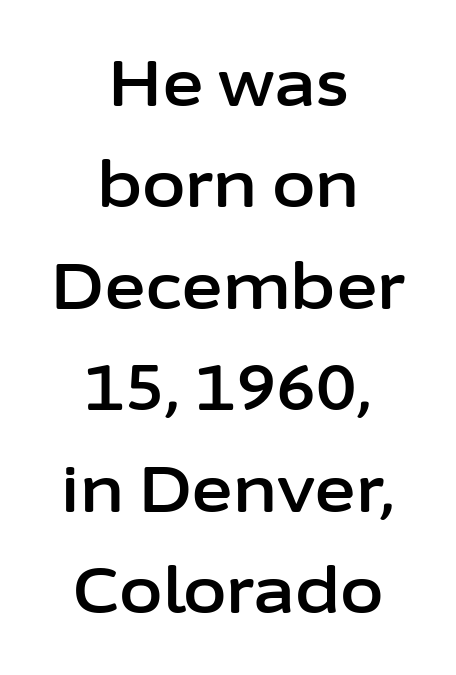
The image shows 63 px sans-serif type, upright; set centered, normal line spacing (1.61x), normal letter spacing, not underlined; low stroke contrast and a medium x-height.
